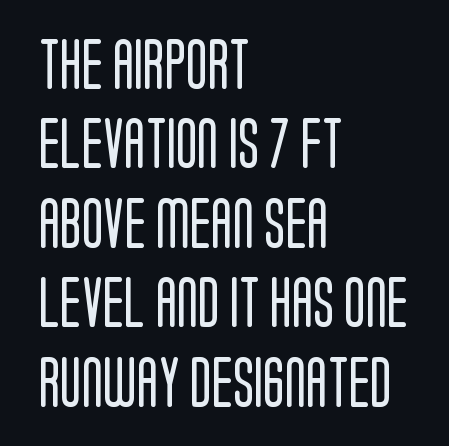
{"serif": "no", "italic": "no", "bold": "no", "weight": "regular", "width": "condensed", "stroke_contrast": "low", "x_height": "large", "monospaced": "no", "underline": "no", "align": "left", "line_spacing": "normal", "line_spacing_ratio": 1.59, "letter_spacing": "normal", "letter_spacing_em": 0.0, "glyph_px": 50}
